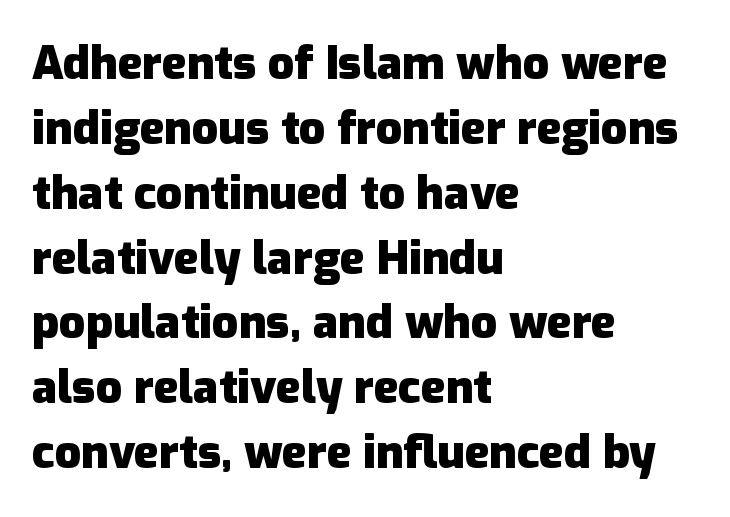
{"serif": "no", "italic": "no", "bold": "yes", "weight": "heavy", "width": "normal", "stroke_contrast": "low", "x_height": "medium", "monospaced": "no", "underline": "no", "align": "left", "line_spacing": "normal", "line_spacing_ratio": 1.41, "letter_spacing": "normal", "letter_spacing_em": 0.0, "glyph_px": 46}
